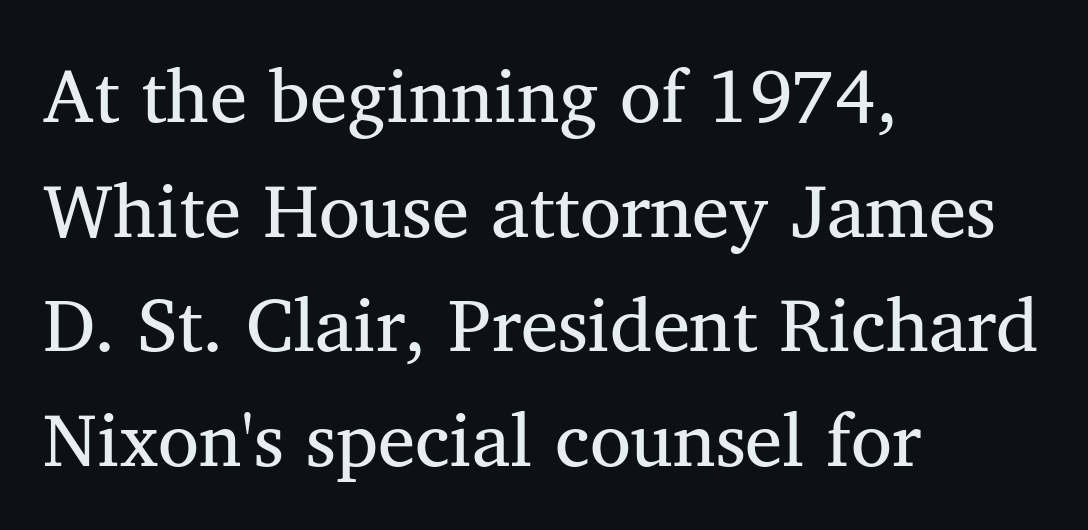
{"serif": "yes", "italic": "no", "bold": "no", "weight": "regular", "width": "normal", "stroke_contrast": "medium", "x_height": "medium", "monospaced": "no", "underline": "no", "align": "left", "line_spacing": "normal", "line_spacing_ratio": 1.53, "letter_spacing": "normal", "letter_spacing_em": 0.0, "glyph_px": 75}
